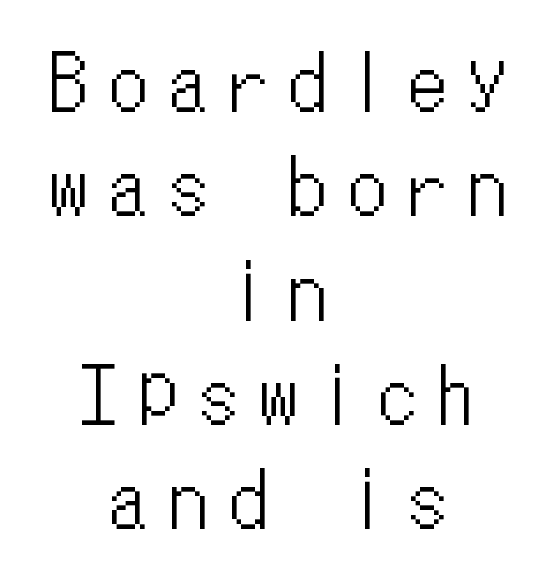
Alignment: centered. Tall strokes in this sample are plumb rather than angled. Students, observe: this is what conventionally led text looks like. Underline: absent.
